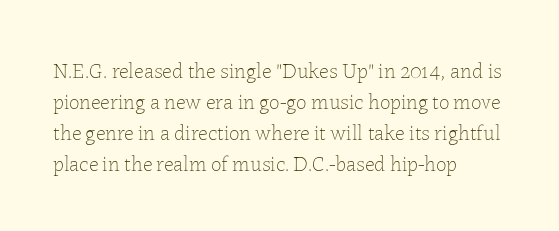
{"italic": "no", "bold": "no", "underline": "no", "align": "left", "line_spacing": "normal", "line_spacing_ratio": 1.47, "letter_spacing": "normal", "letter_spacing_em": 0.0, "glyph_px": 21}
